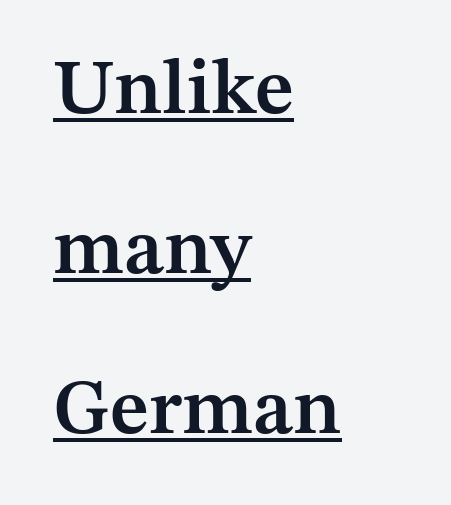
Note the varied advance widths — an 'i' is clearly narrower than an 'm'. The typesetter chose a ragged-right arrangement here. A typesetter would label this face a serif. Honestly, the rows look like they've been pulled way apart.
